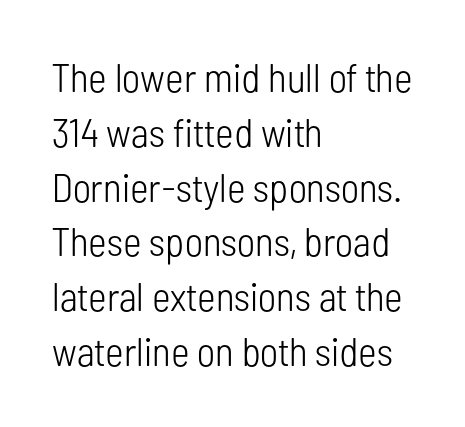
{"serif": "no", "italic": "no", "bold": "no", "weight": "light", "width": "condensed", "stroke_contrast": "low", "x_height": "medium", "monospaced": "no", "underline": "no", "align": "left", "line_spacing": "normal", "line_spacing_ratio": 1.37, "letter_spacing": "normal", "letter_spacing_em": 0.0, "glyph_px": 40}
